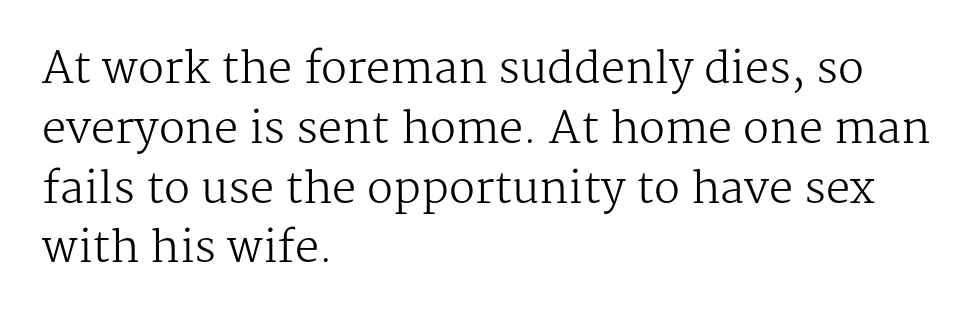
{"serif": "yes", "italic": "no", "bold": "no", "weight": "regular", "width": "normal", "stroke_contrast": "medium", "x_height": "medium", "monospaced": "no", "underline": "no", "align": "left", "line_spacing": "normal", "line_spacing_ratio": 1.39, "letter_spacing": "normal", "letter_spacing_em": 0.0, "glyph_px": 43}
